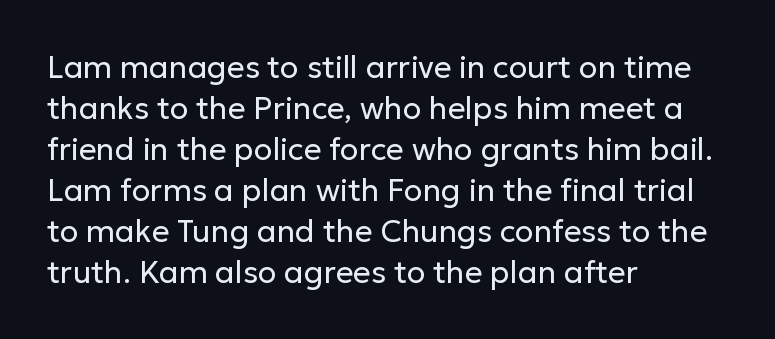
Q: Is the text bold? A: No.
Q: Is the text italic (slanted)? A: No, it is upright.
Q: Is the typeface a serif or a sans-serif typeface? A: Sans-serif.
Q: Is the text underlined? A: No.
Q: How is the paragraph aligned? A: Left-aligned.
Q: Is the spacing between letters normal or unusually wide? A: Normal.
Q: Is the spacing between lines tight, normal or loose? A: Normal.
Q: Width (condensed, normal, or wide)? A: Normal.
Q: Stroke contrast? A: Low.
Q: x-height? A: Medium.
Q: Monospaced? A: No.
